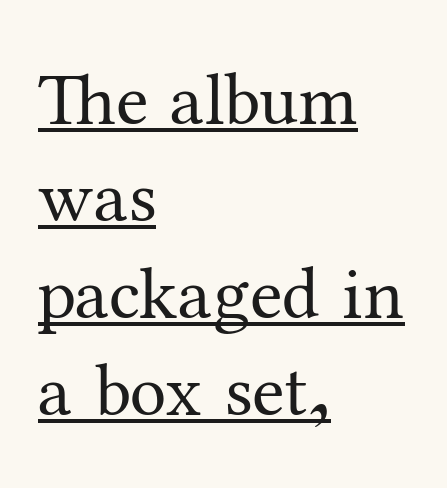
Q: Is the text bold? A: No.
Q: Is the text italic (slanted)? A: No, it is upright.
Q: Is the typeface a serif or a sans-serif typeface? A: Serif.
Q: Is the text underlined? A: Yes.
Q: How is the paragraph aligned? A: Left-aligned.
Q: Is the spacing between letters normal or unusually wide? A: Normal.
Q: Is the spacing between lines tight, normal or loose? A: Normal.
Q: Width (condensed, normal, or wide)? A: Normal.
Q: Stroke contrast? A: Medium.
Q: x-height? A: Medium.
Q: Monospaced? A: No.
